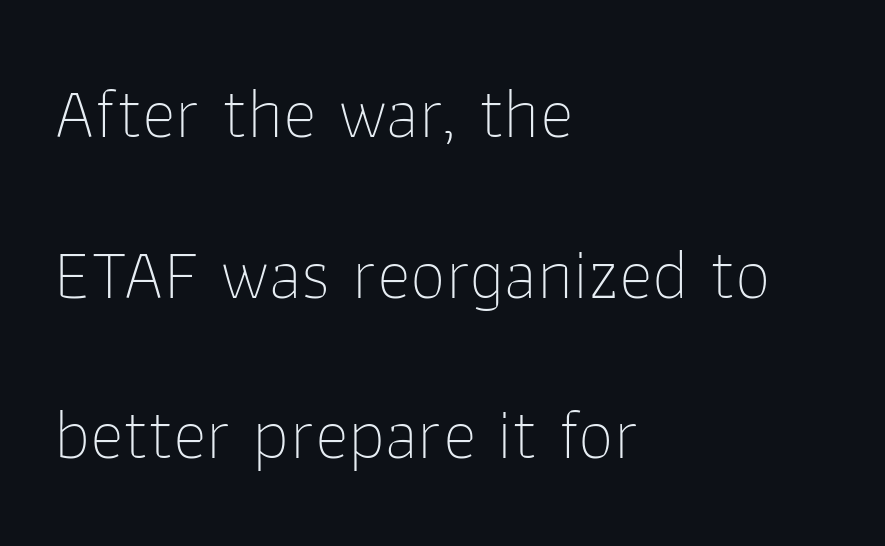
{"serif": "no", "italic": "no", "bold": "no", "weight": "thin", "width": "normal", "stroke_contrast": "low", "x_height": "medium", "monospaced": "no", "underline": "no", "align": "left", "line_spacing": "loose", "line_spacing_ratio": 2.23, "letter_spacing": "normal", "letter_spacing_em": 0.0, "glyph_px": 72}
